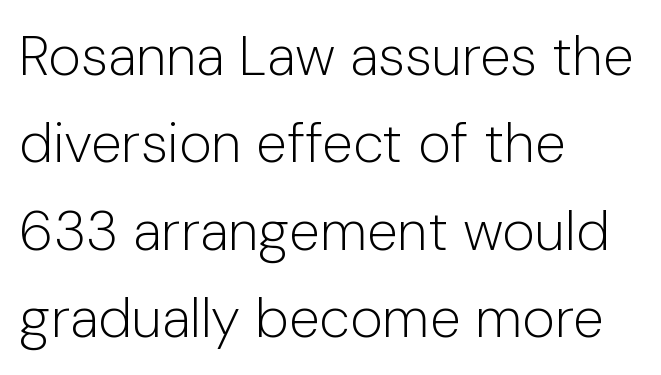
{"serif": "no", "italic": "no", "bold": "no", "weight": "light", "width": "normal", "stroke_contrast": "low", "x_height": "medium", "monospaced": "no", "underline": "no", "align": "left", "line_spacing": "normal", "line_spacing_ratio": 1.56, "letter_spacing": "normal", "letter_spacing_em": 0.0, "glyph_px": 56}
